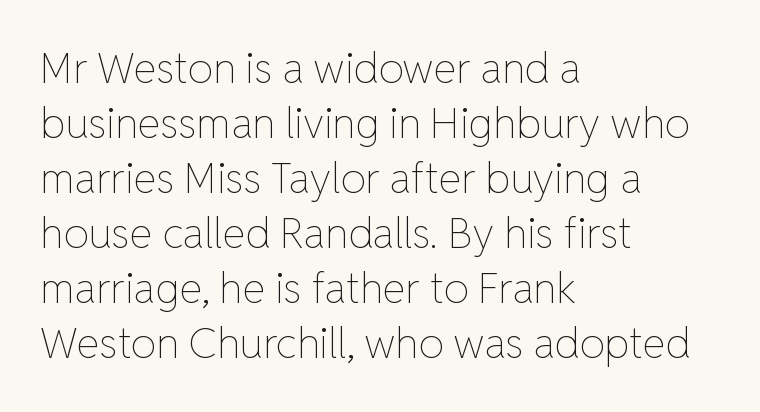
{"italic": "no", "bold": "no", "weight": "thin", "width": "normal", "stroke_contrast": "low", "x_height": "medium", "monospaced": "no", "underline": "no", "align": "left", "line_spacing": "normal", "line_spacing_ratio": 1.31, "letter_spacing": "normal", "letter_spacing_em": 0.0, "glyph_px": 42}
